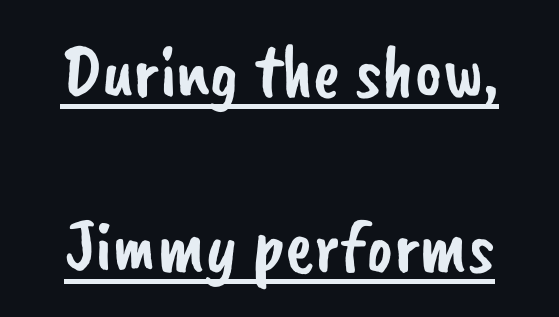
The image shows 75 px sans-serif type; set loose line spacing (2.34x), normal letter spacing, underlined; low stroke contrast and a small x-height.
